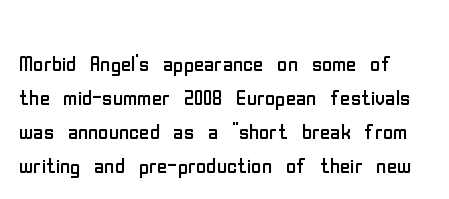
Q: Is the text bold? A: No.
Q: Is the text italic (slanted)? A: No, it is upright.
Q: Is the typeface a serif or a sans-serif typeface? A: Sans-serif.
Q: Is the text underlined? A: No.
Q: Is the spacing between letters normal or unusually wide? A: Normal.
Q: Width (condensed, normal, or wide)? A: Condensed.
Q: Stroke contrast? A: Low.
Q: x-height? A: Medium.
Q: Monospaced? A: No.
